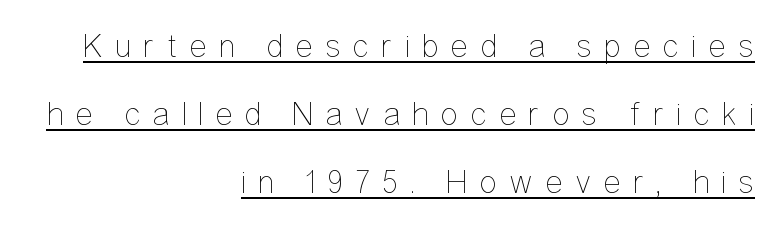
{"italic": "no", "bold": "no", "weight": "thin", "width": "condensed", "stroke_contrast": "low", "x_height": "medium", "monospaced": "no", "underline": "yes", "align": "right", "line_spacing": "loose", "line_spacing_ratio": 2.0, "letter_spacing": "wide", "letter_spacing_em": 0.34, "glyph_px": 34}
